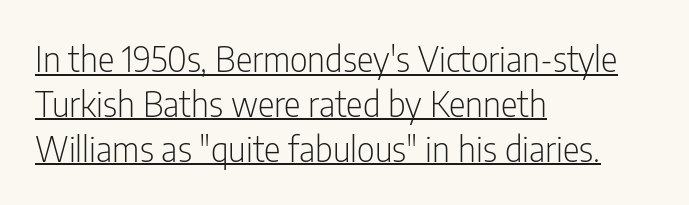
{"serif": "no", "italic": "no", "bold": "no", "weight": "light", "width": "condensed", "stroke_contrast": "low", "x_height": "medium", "monospaced": "no", "underline": "yes", "align": "left", "line_spacing": "normal", "line_spacing_ratio": 1.28, "letter_spacing": "normal", "letter_spacing_em": 0.0, "glyph_px": 35}
